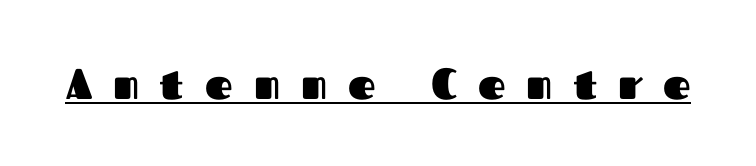
Character widths vary here, with narrow letters taking less room than wide ones. The line texture is sparse and dotted thanks to wide tracking. Set as a true bold cut, around the 700 mark. The face used here appears with an underline applied.
